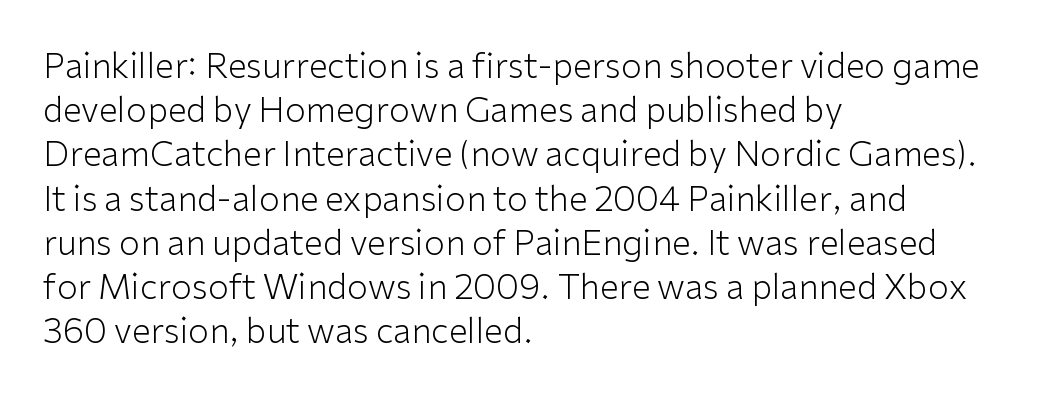
One-word summary of the alignment: left. Notice how the stems are strictly vertical — no italics here. Whoever set this chose a conventional vertical rhythm. Each stroke keeps to a modest, everyday thickness or less. Here the designer chose a conventional face with non-uniform glyph widths. The specimen omits any rule beneath the text block's lines.
